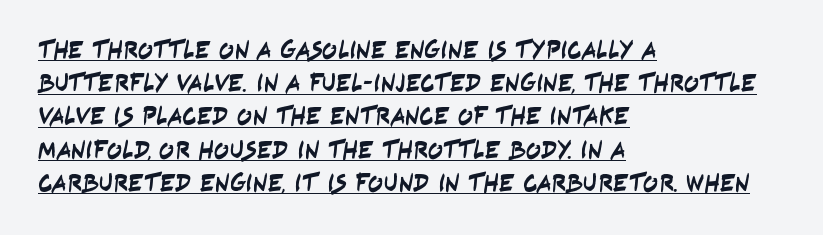
The image shows 25 px text type; set left-aligned, normal line spacing (1.33x), normal letter spacing, underlined.
